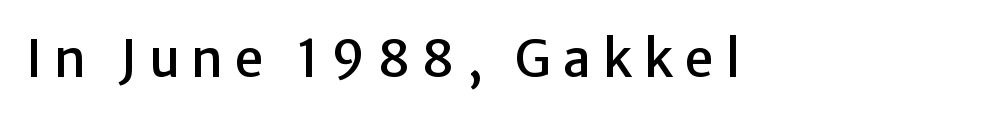
The image shows 51 px sans-serif type, upright; set unusually wide letter spacing (+0.23 em), not underlined; low stroke contrast and a medium x-height.
